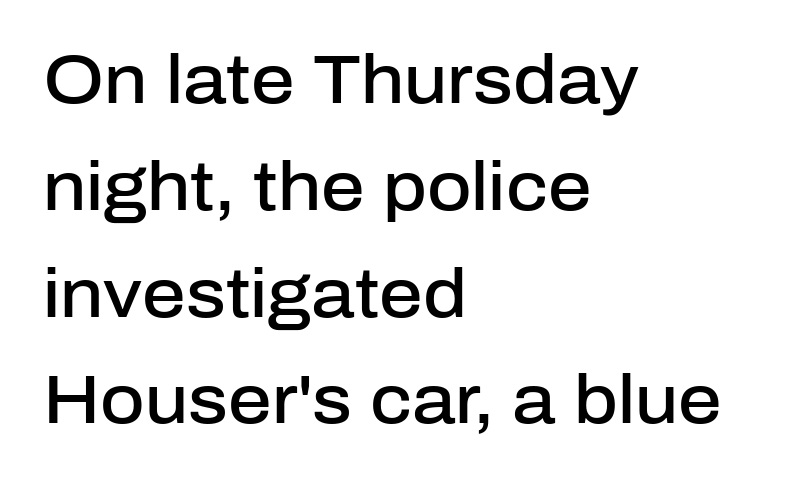
{"serif": "no", "italic": "no", "bold": "semi", "weight": "semibold", "width": "normal", "stroke_contrast": "low", "x_height": "medium", "monospaced": "no", "underline": "no", "align": "left", "line_spacing": "normal", "line_spacing_ratio": 1.57, "letter_spacing": "normal", "letter_spacing_em": 0.0, "glyph_px": 68}
